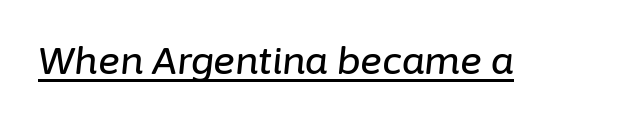
The image shows 37 px text type, italic (leaning right); set normal letter spacing, underlined; low stroke contrast and a medium x-height.
